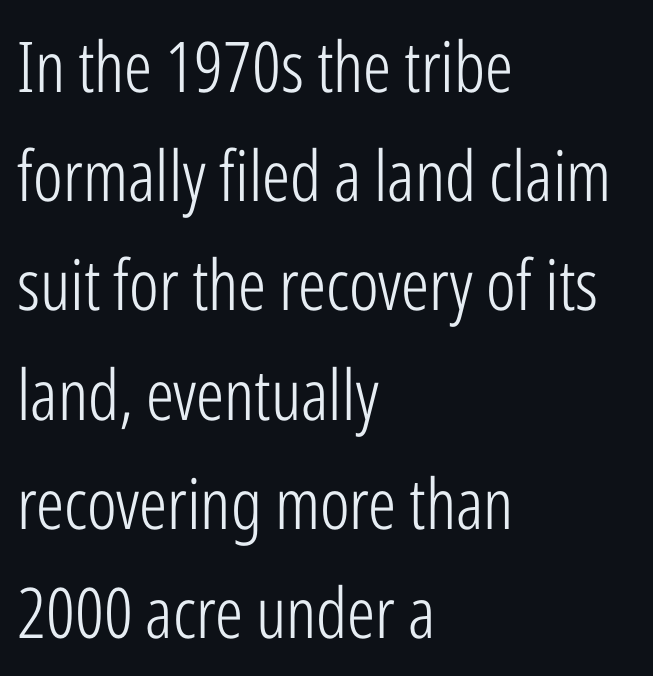
The image shows 70 px light, condensed sans-serif type, upright; set left-aligned, normal line spacing (1.56x), normal letter spacing, not underlined; low stroke contrast and a medium x-height.
